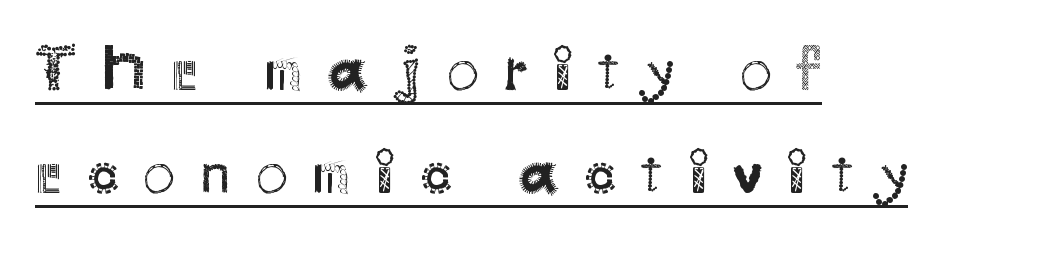
The image shows 64 px regular-weight sans-serif type, upright; set left-aligned, normal line spacing (1.61x), unusually wide letter spacing (+0.39 em), underlined; medium stroke contrast and a small x-height.
